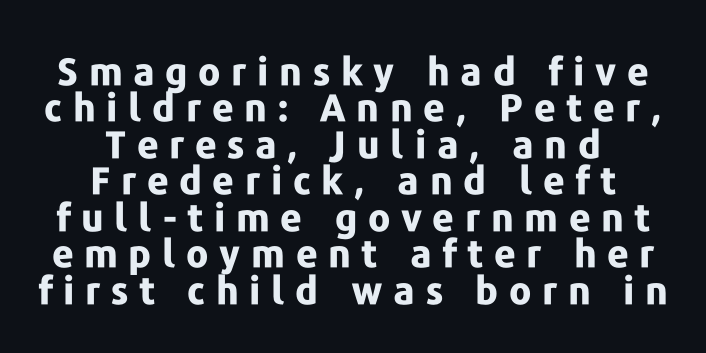
Alignment: centered. This sample trades vertical openness for compactness between lines. The tracking jumps out immediately: characters are airy and widely separated. The face used here has the dense, thick strokes of a bold.
